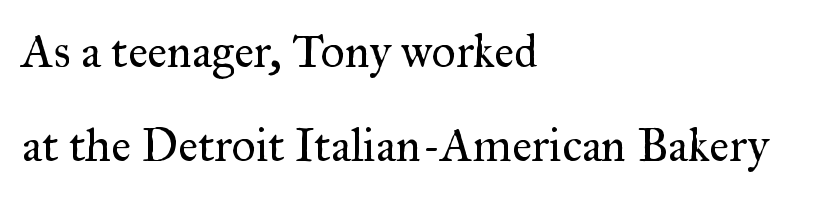
{"serif": "yes", "italic": "no", "bold": "no", "weight": "regular", "width": "normal", "stroke_contrast": "medium", "x_height": "small", "monospaced": "no", "underline": "no", "align": "left", "line_spacing": "loose", "line_spacing_ratio": 2.01, "letter_spacing": "normal", "letter_spacing_em": 0.0, "glyph_px": 47}
